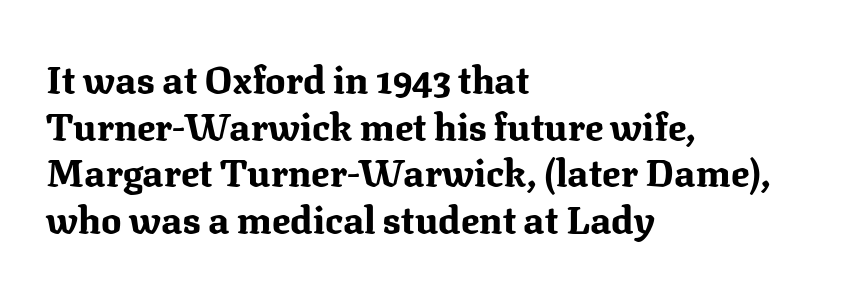
Q: Is the text bold? A: Yes.
Q: Is the text italic (slanted)? A: No, it is upright.
Q: Is the typeface a serif or a sans-serif typeface? A: Serif.
Q: Is the text underlined? A: No.
Q: How is the paragraph aligned? A: Left-aligned.
Q: Is the spacing between letters normal or unusually wide? A: Normal.
Q: Width (condensed, normal, or wide)? A: Normal.
Q: Stroke contrast? A: Medium.
Q: x-height? A: Medium.
Q: Monospaced? A: No.
